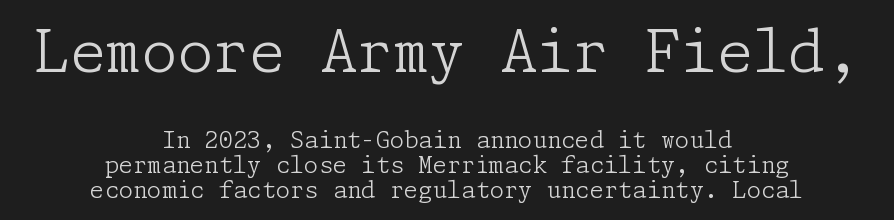
{"serif": "yes", "italic": "no", "bold": "no", "weight": "light", "width": "normal", "stroke_contrast": "low", "x_height": "medium", "underline": "no", "align": "center", "line_spacing": "tight", "line_spacing_ratio": 1.08, "letter_spacing": "normal", "letter_spacing_em": 0.0, "larger_block": "first", "size_ratio": 2.52, "glyph_px": 58}
